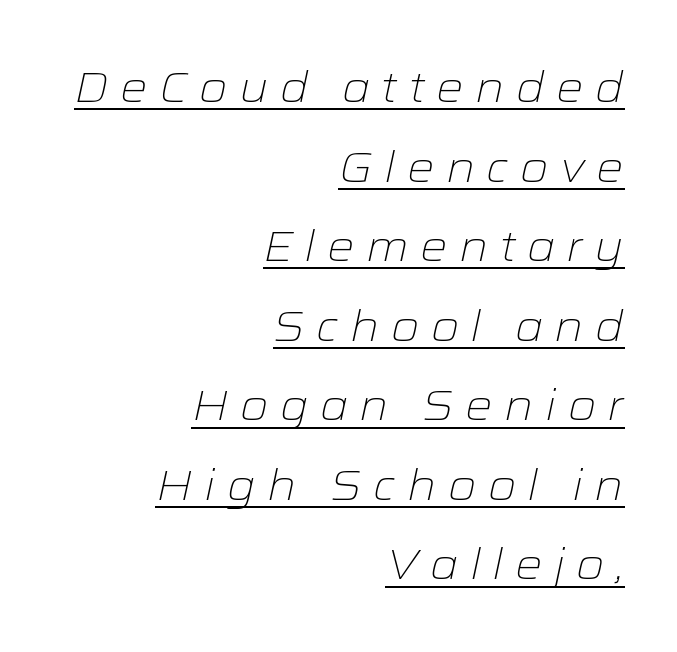
{"italic": "yes", "lean": "right", "slant_degrees": 12, "bold": "no", "weight": "light", "width": "wide", "stroke_contrast": "low", "x_height": "medium", "monospaced": "no", "underline": "yes", "align": "right", "line_spacing_ratio": 1.85, "letter_spacing": "wide", "letter_spacing_em": 0.26, "glyph_px": 43}
